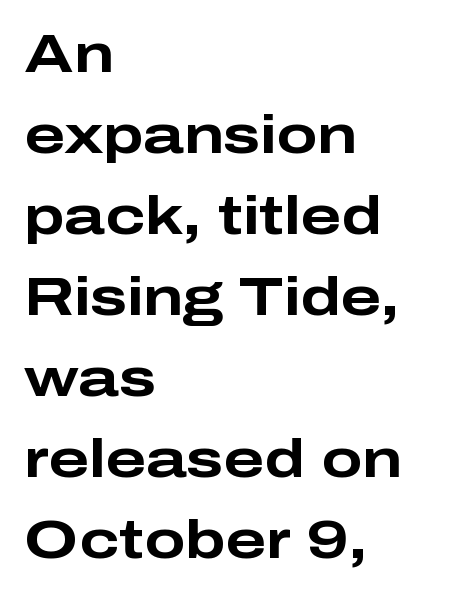
Q: Is the text bold? A: Yes.
Q: Is the text italic (slanted)? A: No, it is upright.
Q: Is the typeface a serif or a sans-serif typeface? A: Sans-serif.
Q: Is the text underlined? A: No.
Q: How is the paragraph aligned? A: Left-aligned.
Q: Is the spacing between letters normal or unusually wide? A: Normal.
Q: Is the spacing between lines tight, normal or loose? A: Normal.
Q: Width (condensed, normal, or wide)? A: Wide.
Q: Stroke contrast? A: Low.
Q: x-height? A: Medium.
Q: Monospaced? A: No.
